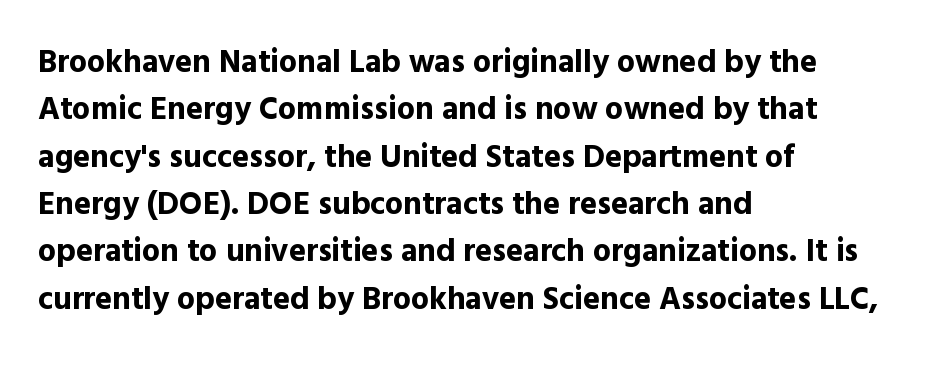
Posture: vertical. Does the type have serifs? No, each stem ends abruptly. Horizontally, the lines are justified to the leading edge only. How would I describe the line gaps? Plain and ordinary. Notice how thick the strokes are: this is what a full bold looks like. This sample has the flowing, uneven cadence of proportional lettering.
